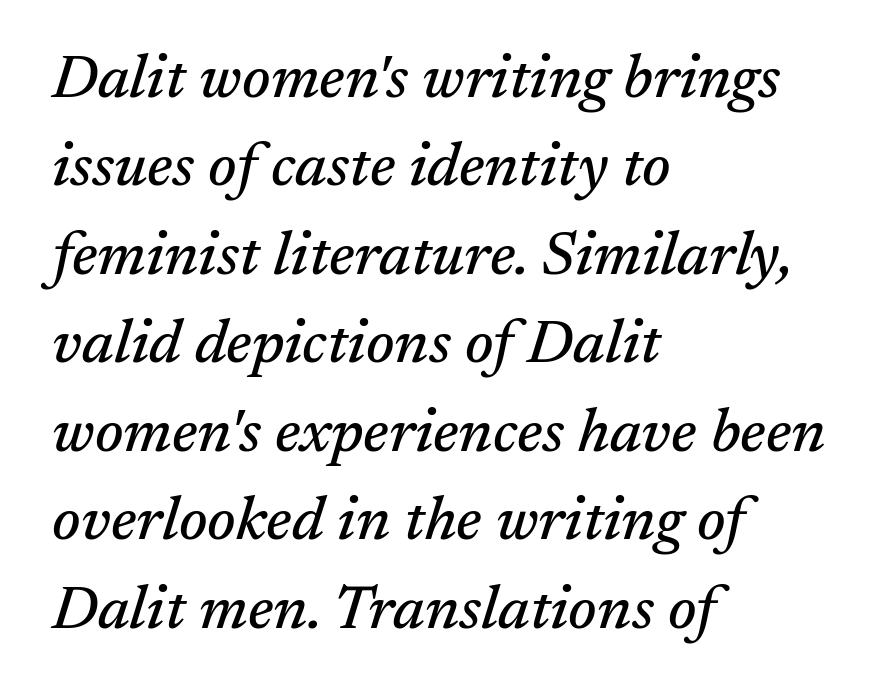
Q: Is the text italic (slanted)? A: Yes, it leans right by about 17 degrees.
Q: Is the typeface a serif or a sans-serif typeface? A: Serif.
Q: Is the text underlined? A: No.
Q: How is the paragraph aligned? A: Left-aligned.
Q: Is the spacing between letters normal or unusually wide? A: Normal.
Q: Is the spacing between lines tight, normal or loose? A: Normal.
Q: Width (condensed, normal, or wide)? A: Normal.
Q: Stroke contrast? A: Medium.
Q: x-height? A: Medium.
Q: Monospaced? A: No.
